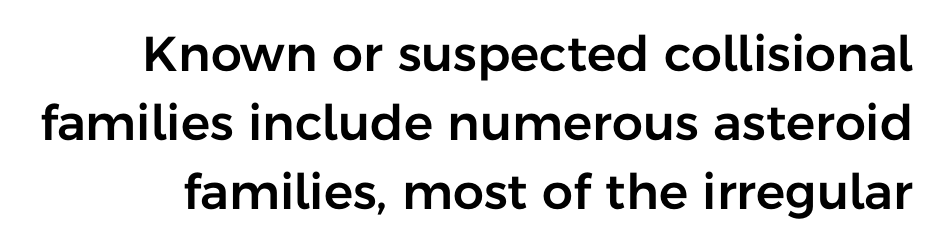
The image shows 49 px sans-serif type, upright; set normal line spacing (1.41x), normal letter spacing, not underlined; low stroke contrast and a medium x-height.
